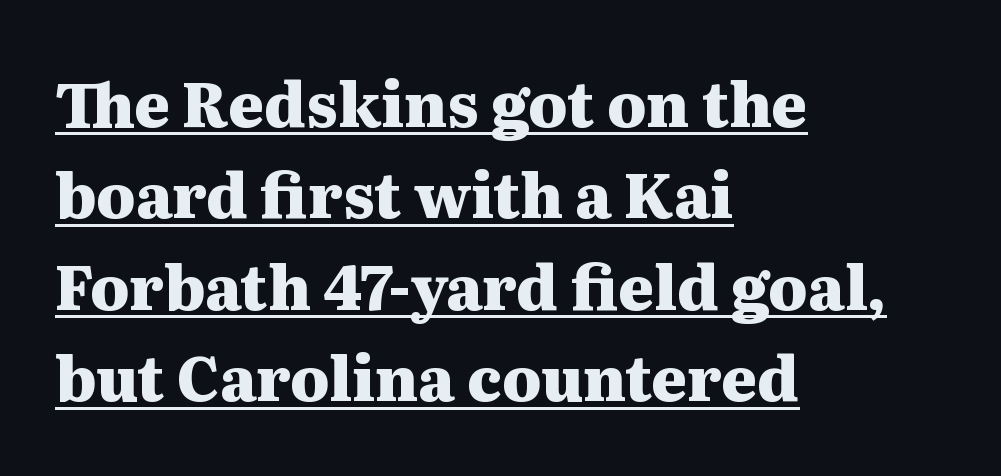
The image shows 61 px heavy, wide serif type, upright; set left-aligned, normal line spacing (1.5x), normal letter spacing, underlined; medium stroke contrast and a medium x-height.
